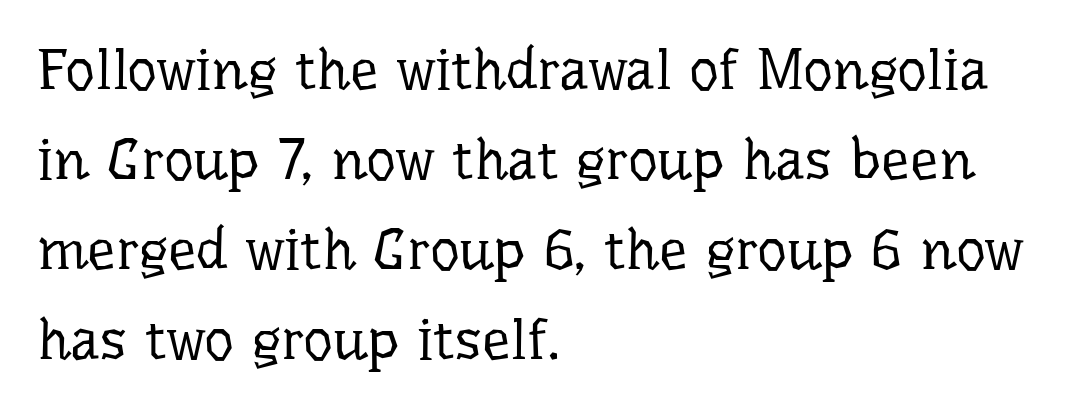
The image shows 57 px regular-weight serif type, upright; set left-aligned, normal line spacing (1.58x), normal letter spacing, not underlined; low stroke contrast and a medium x-height.
